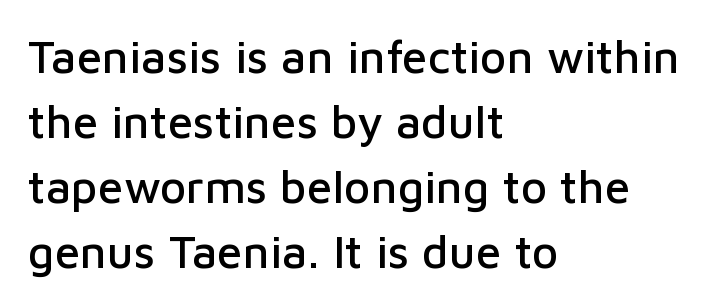
All the whitespace from short lines collects on the right. Do the letters lean? They stand straight. The string is rendered with underlining switched off. Stroke terminals: plain, sans-serif.
